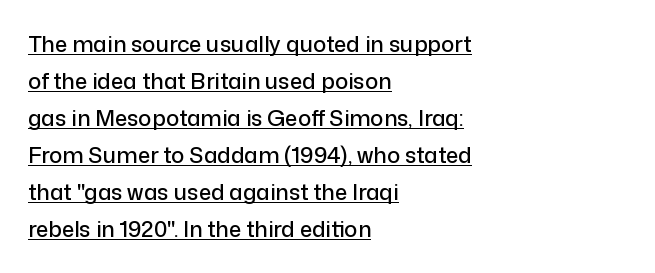
The image shows 22 px text type, upright; set left-aligned, normal line spacing (1.68x), normal letter spacing, underlined.
